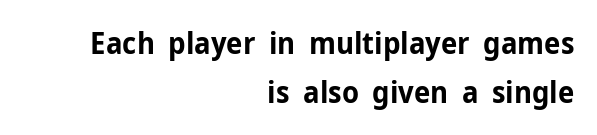
Q: Is the text bold? A: Yes.
Q: Is the text italic (slanted)? A: No, it is upright.
Q: Is the typeface a serif or a sans-serif typeface? A: Sans-serif.
Q: Is the text underlined? A: No.
Q: How is the paragraph aligned? A: Right-aligned.
Q: Is the spacing between letters normal or unusually wide? A: Normal.
Q: Is the spacing between lines tight, normal or loose? A: Normal.
Q: Width (condensed, normal, or wide)? A: Normal.
Q: Stroke contrast? A: Low.
Q: x-height? A: Medium.
Q: Monospaced? A: No.
